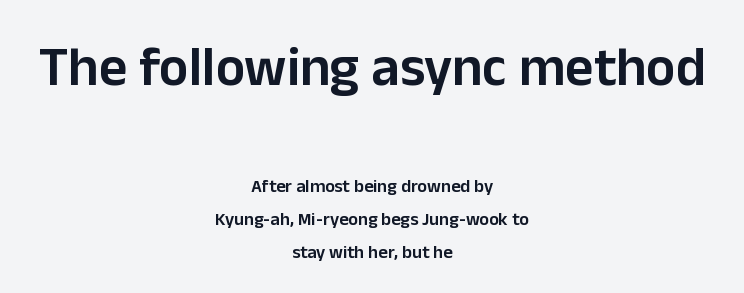
The image shows 55 px semibold sans-serif type, upright; set centered, line spacing 1.83x, normal letter spacing, not underlined; the first (top) block is 3.06x larger; low stroke contrast and a medium x-height.
